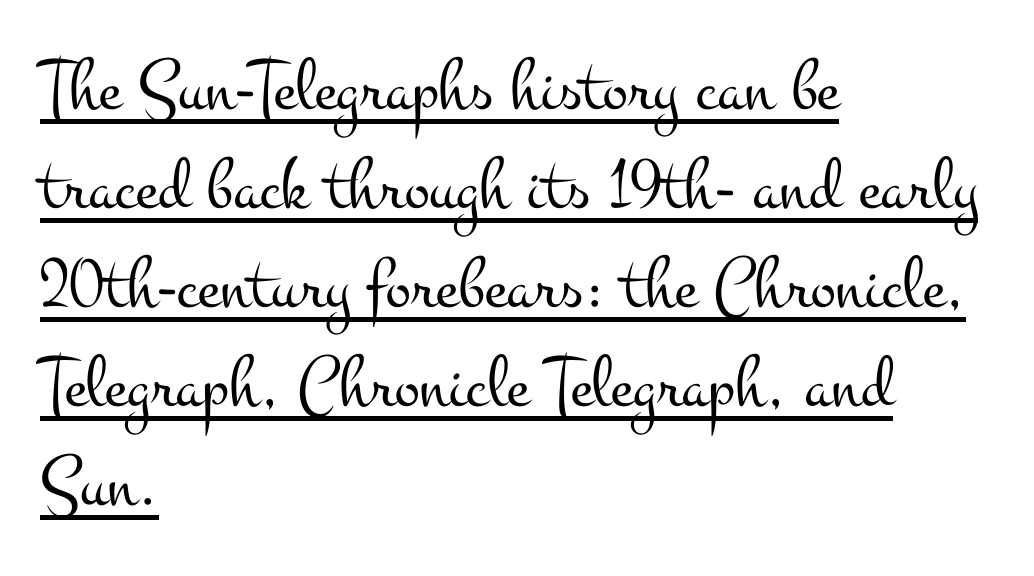
The image shows 75 px light, wide type; set left-aligned, normal line spacing (1.32x), normal letter spacing, underlined; medium stroke contrast and a small x-height.
